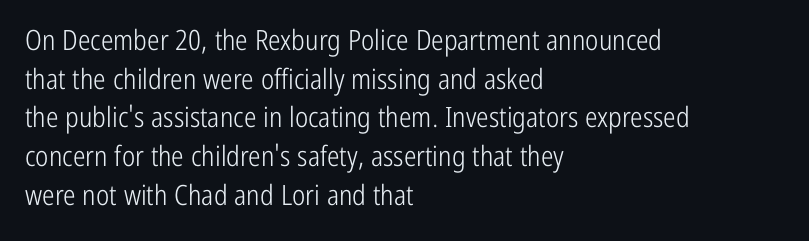
This rendering employs a face without finishing strokes, i.e., a sans-serif. Type without underlining. The lines in this sample share a left origin and differ only in where they stop. Here the glyphs are tracked normally, forming tight word shapes.
